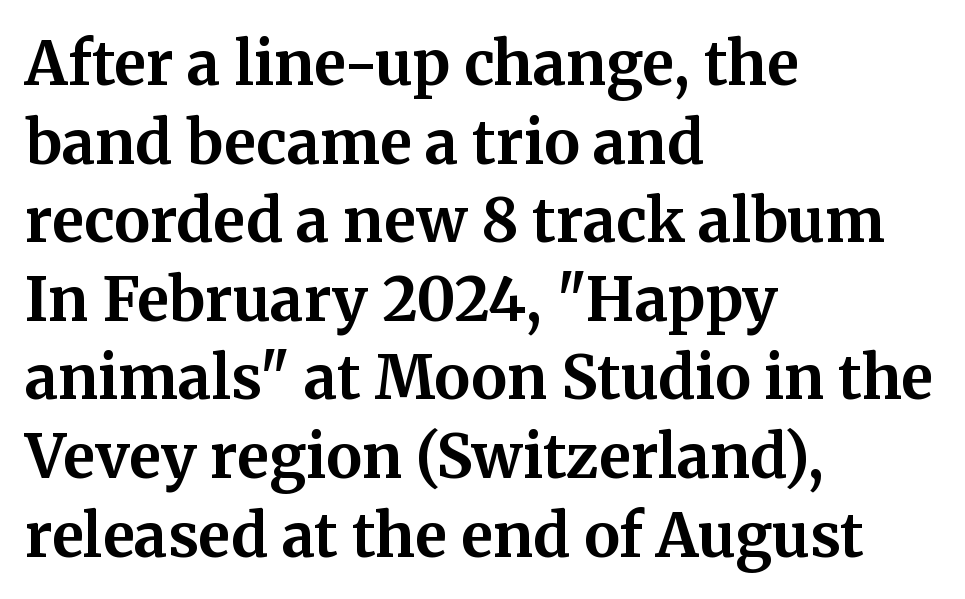
This is the regular roman posture of the typeface. Vertically, the passage feels balanced, rows spaced as you'd expect. Little horizontal feet cap the strokes, marking this as serif type. Bare-footed words on every line. Each letter keeps its own natural width here, so spacing adapts to shape. The passage shown has conventional tracking throughout.
